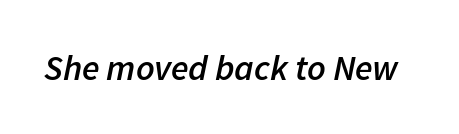
Plain, unruled lines of type. As a designer I'd log this as weight 600, semibold. You could call the tracking neutral — neither tight nor loose. If you drew a line through each stem, it would be angled.
